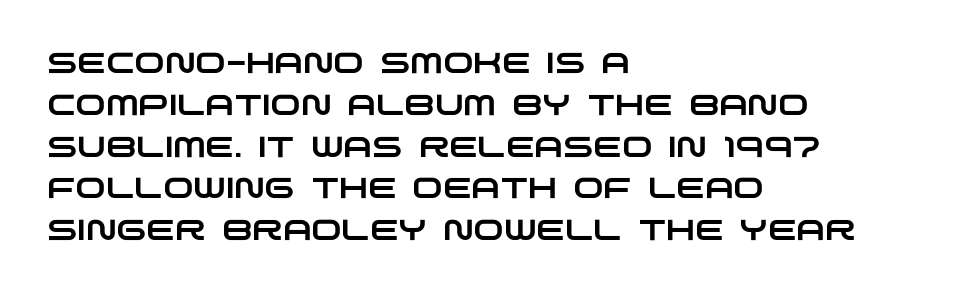
{"serif": "no", "width": "wide", "stroke_contrast": "low", "x_height": "large", "monospaced": "no", "underline": "no", "align": "left", "line_spacing": "normal", "line_spacing_ratio": 1.44, "letter_spacing": "normal", "letter_spacing_em": 0.0, "glyph_px": 29}
